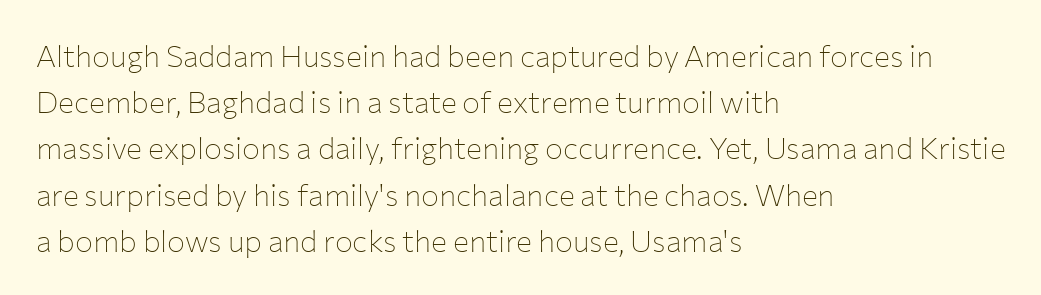
These lines are rendered in a variable-pitch font. This reads as an unemphasized weight, regular at the heaviest. Leading matches the norm, producing a regular column. Line starts are locked; line ends wander.
